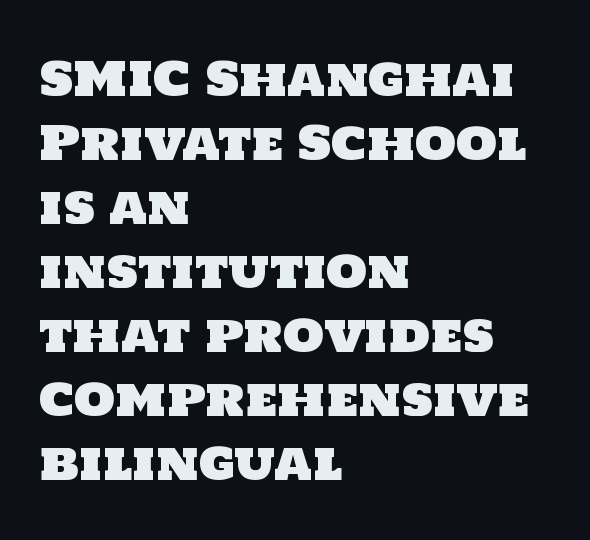
This is sans-serif lettering, the kind often seen on screens and signage. Varying glyph widths throughout — classic text-font behaviour. You could call the tracking neutral — neither tight nor loose. One-word summary of the alignment: left. The leading is moderate, giving the passage an even texture.
